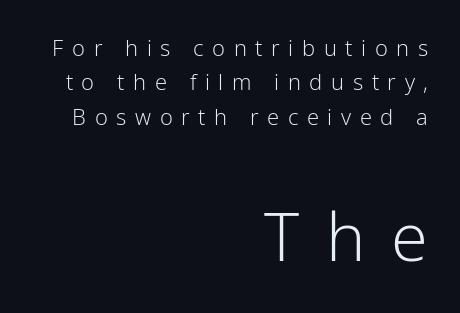
Q: Is the text bold? A: No.
Q: Is the text italic (slanted)? A: No, it is upright.
Q: Is the typeface a serif or a sans-serif typeface? A: Sans-serif.
Q: Is the text underlined? A: No.
Q: How is the paragraph aligned? A: Right-aligned.
Q: Is the spacing between letters normal or unusually wide? A: Unusually wide.
Q: Is the spacing between lines tight, normal or loose? A: Normal.
Q: Which block of text is set in a larger size, the first (top) or the second (bottom)? A: The second (bottom) one.
Q: Width (condensed, normal, or wide)? A: Normal.
Q: Stroke contrast? A: Low.
Q: x-height? A: Medium.
Q: Monospaced? A: No.
